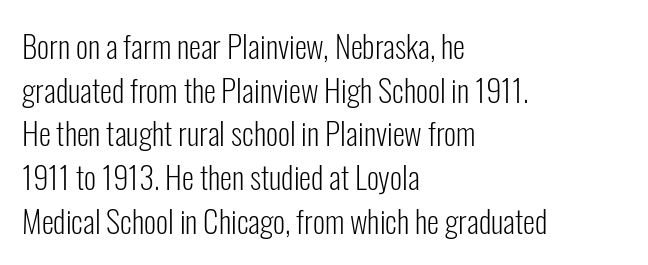
The strokes are not fattened; the text isn't bold. Has an underline been added? It has not. Character widths vary here, with narrow letters taking less room than wide ones. Serif or sans? Sans — the stroke terminals are bare.
